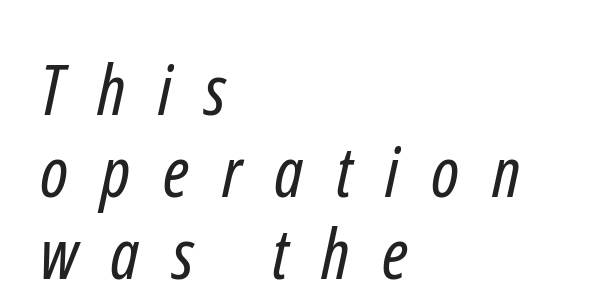
{"serif": "no", "bold": "no", "weight": "regular", "width": "condensed", "stroke_contrast": "low", "x_height": "medium", "monospaced": "no", "underline": "no", "align": "left", "line_spacing_ratio": 1.17, "letter_spacing": "wide", "letter_spacing_em": 0.47, "glyph_px": 70}
